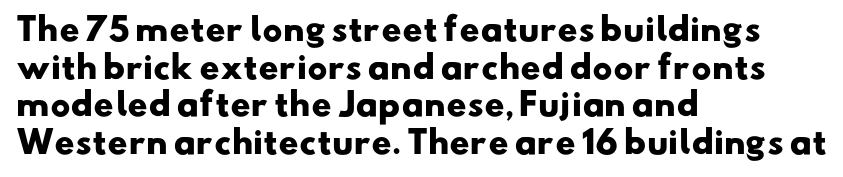
The image shows 31 px heavy, wide sans-serif type; set left-aligned, line spacing 1.21x, normal letter spacing, not underlined; low stroke contrast and a small x-height.
